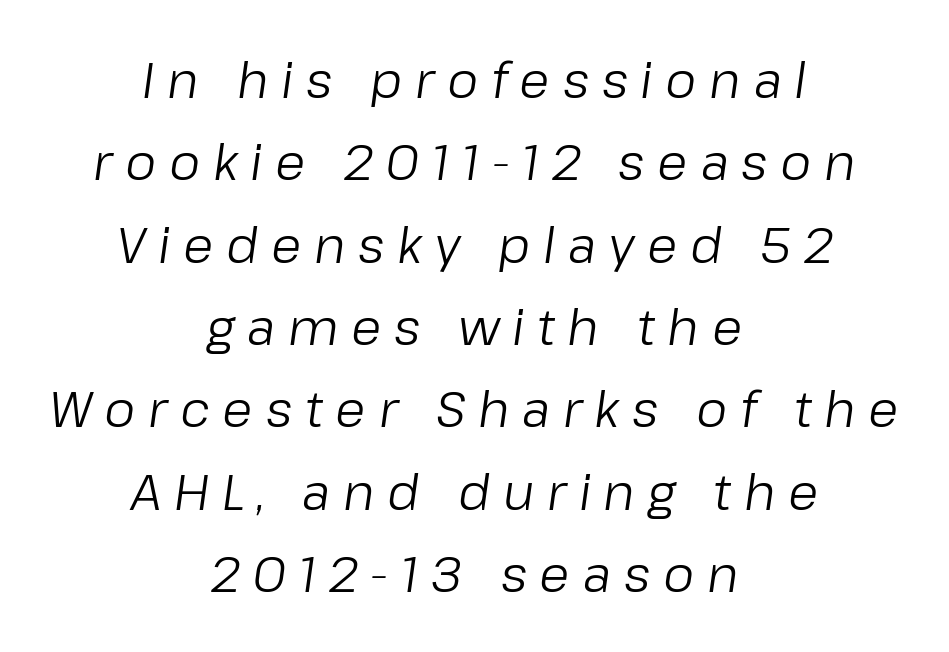
Q: Is the text bold? A: No.
Q: Is the text italic (slanted)? A: Yes, it leans right by about 8 degrees.
Q: Is the text underlined? A: No.
Q: How is the paragraph aligned? A: Centered.
Q: Is the spacing between letters normal or unusually wide? A: Unusually wide.
Q: Is the spacing between lines tight, normal or loose? A: Normal.
Q: Width (condensed, normal, or wide)? A: Normal.
Q: Stroke contrast? A: Low.
Q: x-height? A: Medium.
Q: Monospaced? A: No.
